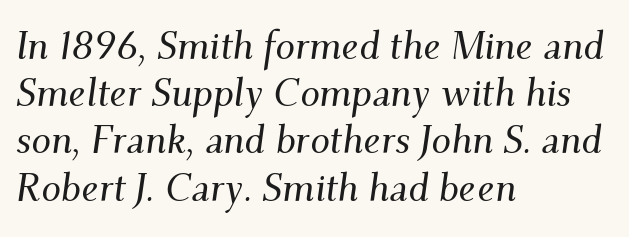
{"serif": "yes", "italic": "yes", "lean": "right", "slant_degrees": 9, "width": "normal", "stroke_contrast": "medium", "x_height": "small", "monospaced": "no", "underline": "no", "align": "left", "line_spacing_ratio": 1.21, "letter_spacing": "normal", "letter_spacing_em": 0.0, "glyph_px": 39}
